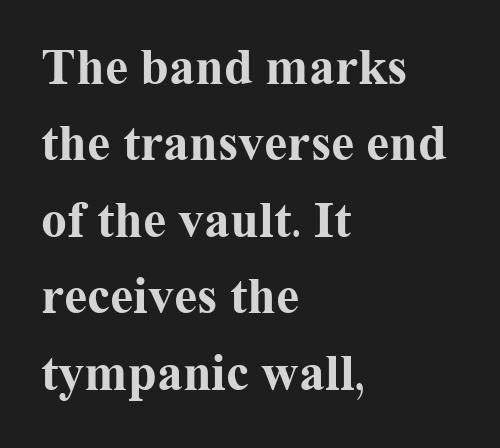
{"serif": "yes", "italic": "no", "bold": "yes", "weight": "bold", "width": "normal", "stroke_contrast": "medium", "x_height": "medium", "monospaced": "no", "underline": "no", "align": "left", "line_spacing": "normal", "line_spacing_ratio": 1.47, "letter_spacing": "normal", "letter_spacing_em": 0.0, "glyph_px": 52}
